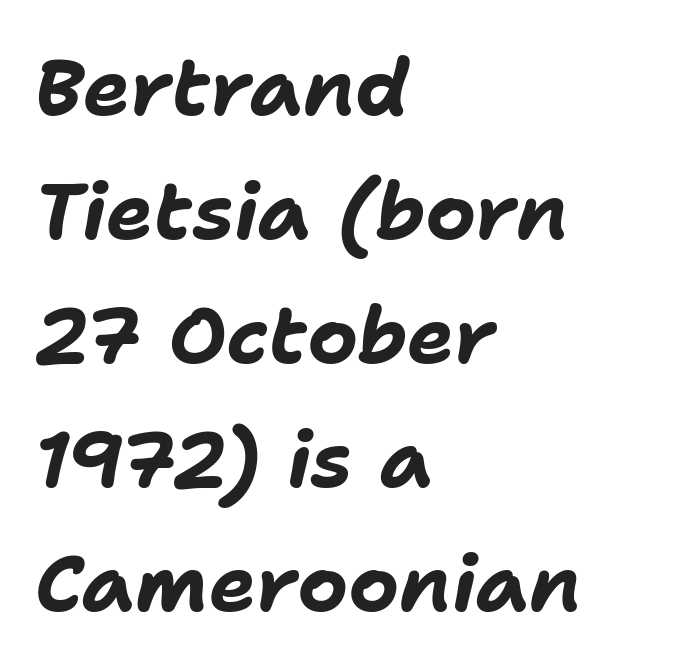
Q: Is the text bold? A: Yes.
Q: Is the text italic (slanted)? A: Yes, it leans right by about 11 degrees.
Q: Is the text underlined? A: No.
Q: How is the paragraph aligned? A: Left-aligned.
Q: Is the spacing between letters normal or unusually wide? A: Normal.
Q: Is the spacing between lines tight, normal or loose? A: Normal.
Q: Width (condensed, normal, or wide)? A: Normal.
Q: Stroke contrast? A: Low.
Q: x-height? A: Medium.
Q: Monospaced? A: No.
